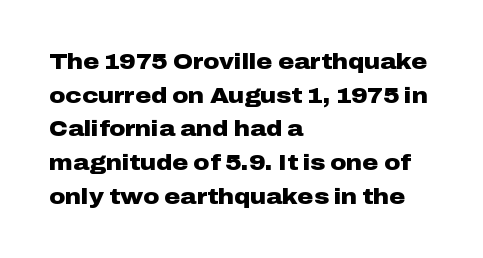
{"italic": "no", "bold": "yes", "underline": "no", "align": "left", "line_spacing": "normal", "line_spacing_ratio": 1.53, "letter_spacing": "normal", "letter_spacing_em": 0.0, "glyph_px": 22}
